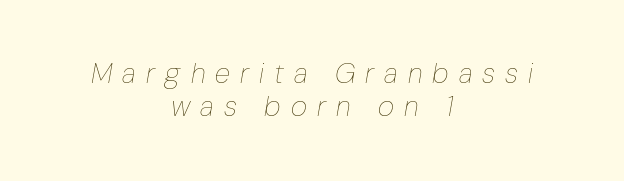
{"italic": "yes", "lean": "right", "slant_degrees": 10, "bold": "no", "weight": "thin", "width": "condensed", "stroke_contrast": "low", "x_height": "medium", "monospaced": "no", "underline": "no", "align": "center", "line_spacing_ratio": 1.18, "letter_spacing": "wide", "letter_spacing_em": 0.36, "glyph_px": 28}
